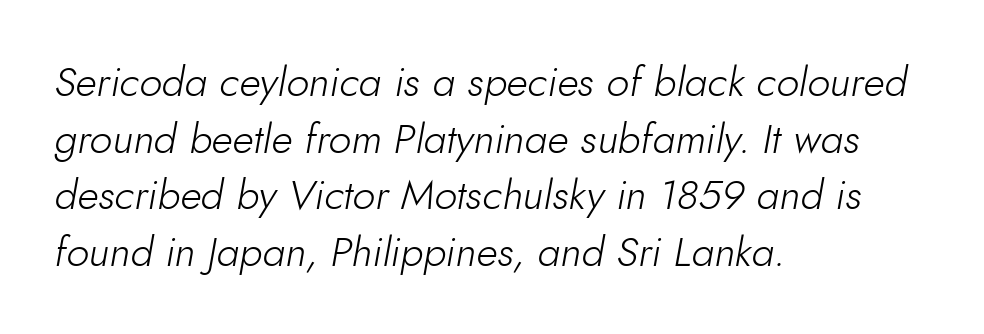
Nobody drew a line under any word here. Inter-character spacing is left at the font's built-in metrics. A quiet, ordinary-to-light weight characterises the typeface. The typography opts for an oblique posture over an upright one. A student would call this left alignment; a typographer would say flush left, rag right.
